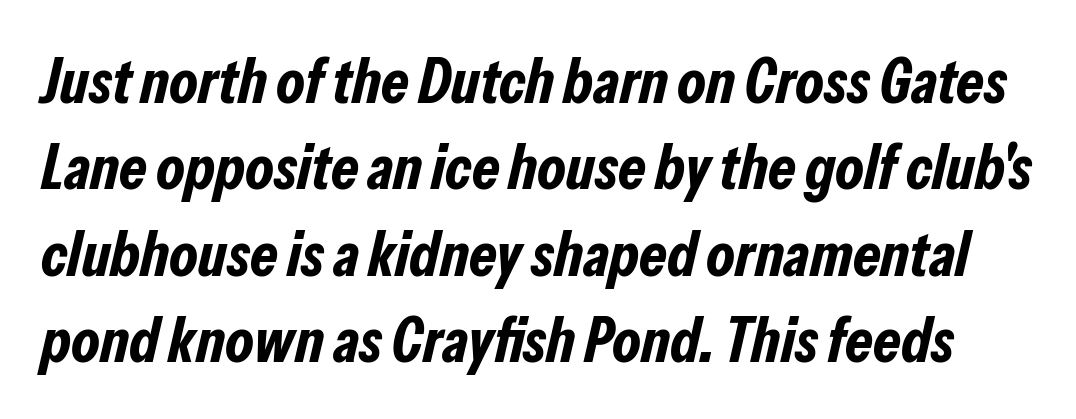
Leading matches the norm, producing a regular column. These lines keep a tight, regular rhythm from letter to letter. Observe the lean: these are italic letterforms. Character widths vary here, with narrow letters taking less room than wide ones. The passage shown is emphatically bold.
